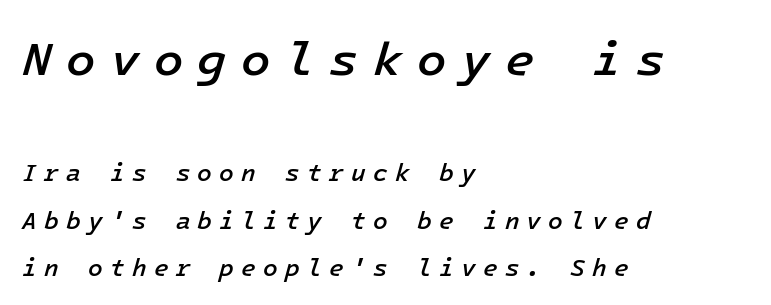
{"italic": "yes", "lean": "right", "slant_degrees": 16, "bold": "semi", "weight": "semibold", "width": "normal", "stroke_contrast": "low", "x_height": "medium", "underline": "no", "align": "left", "line_spacing": "loose", "line_spacing_ratio": 1.96, "letter_spacing": "wide", "letter_spacing_em": 0.3, "larger_block": "first", "size_ratio": 2.0, "glyph_px": 48}
